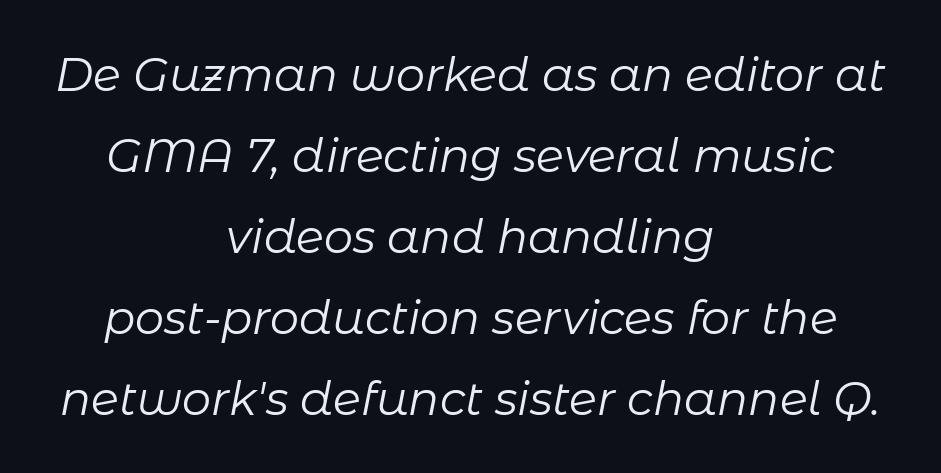
Q: Is the text bold? A: No.
Q: Is the text italic (slanted)? A: Yes, it leans right by about 11 degrees.
Q: Is the text underlined? A: No.
Q: How is the paragraph aligned? A: Centered.
Q: Is the spacing between letters normal or unusually wide? A: Normal.
Q: Width (condensed, normal, or wide)? A: Normal.
Q: Stroke contrast? A: Low.
Q: x-height? A: Medium.
Q: Monospaced? A: No.
